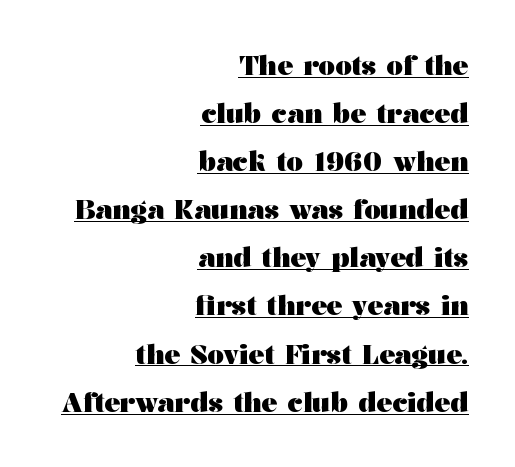
{"italic": "no", "bold": "yes", "underline": "yes", "align": "right", "line_spacing_ratio": 1.85, "letter_spacing": "normal", "letter_spacing_em": 0.0, "glyph_px": 26}
